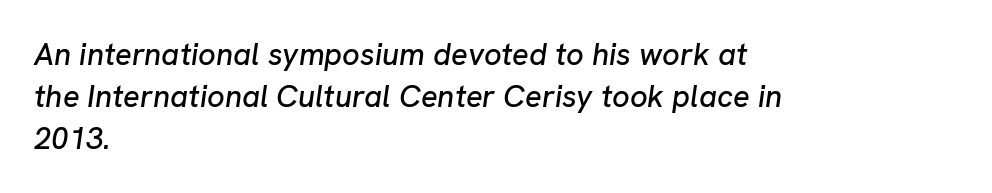
Rows of type keep a routine distance in the vertical direction. What stands out about the letter spacing? Nothing — it is the standard amount. Descenders hang freely into open space. You could not count columns in this text — the font is proportionally spaced. A classic flush-left, rag-right setting is used for this passage.
